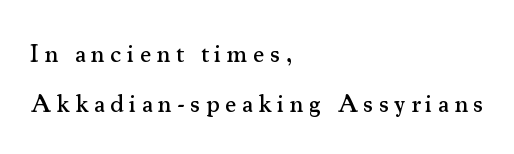
Successive baselines arrive slowly, with a big drop between each. Caption: multi-line text, flush left, ragged right. Words appear elongated and porous because spacing is wide. Quick note: not italic, upright.
